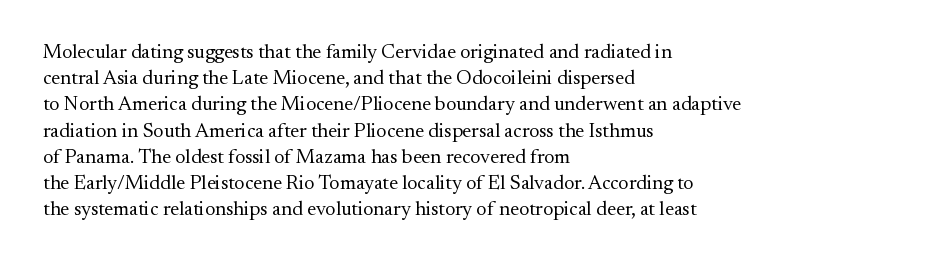
The image shows 20 px text type, upright; set left-aligned, normal line spacing (1.31x), normal letter spacing, not underlined.
